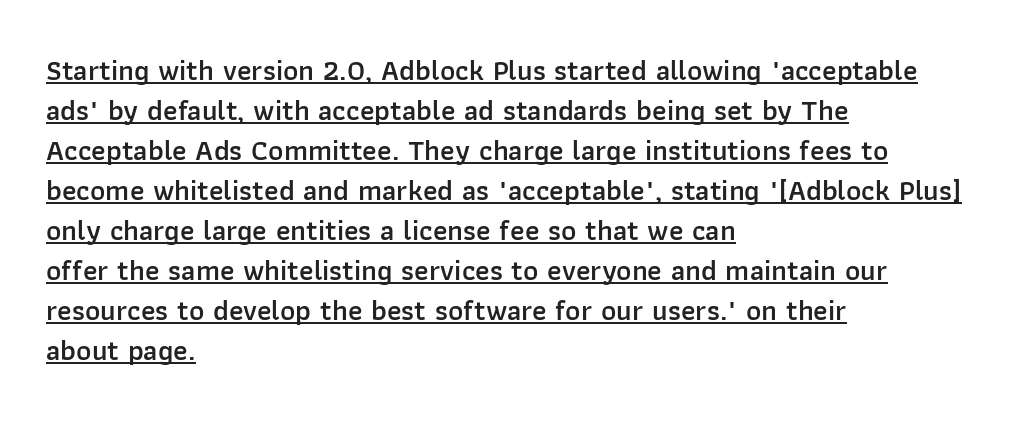
The image shows 29 px semibold sans-serif type, upright; set left-aligned, normal line spacing (1.38x), normal letter spacing, underlined; low stroke contrast and a medium x-height.
